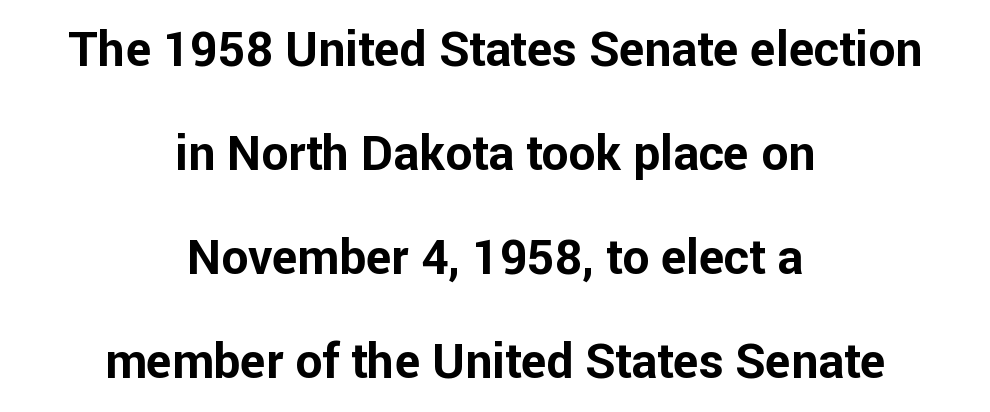
Q: Is the text bold? A: Yes.
Q: Is the text italic (slanted)? A: No, it is upright.
Q: Is the typeface a serif or a sans-serif typeface? A: Sans-serif.
Q: Is the text underlined? A: No.
Q: How is the paragraph aligned? A: Centered.
Q: Is the spacing between letters normal or unusually wide? A: Normal.
Q: Is the spacing between lines tight, normal or loose? A: Loose.
Q: Width (condensed, normal, or wide)? A: Normal.
Q: Stroke contrast? A: Low.
Q: x-height? A: Medium.
Q: Monospaced? A: No.
